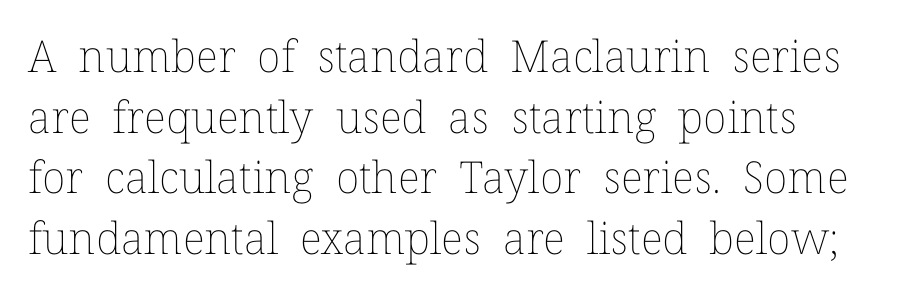
{"italic": "no", "bold": "no", "weight": "thin", "width": "normal", "stroke_contrast": "low", "x_height": "medium", "monospaced": "no", "underline": "no", "line_spacing": "normal", "line_spacing_ratio": 1.38, "letter_spacing": "normal", "letter_spacing_em": 0.0, "glyph_px": 44}
